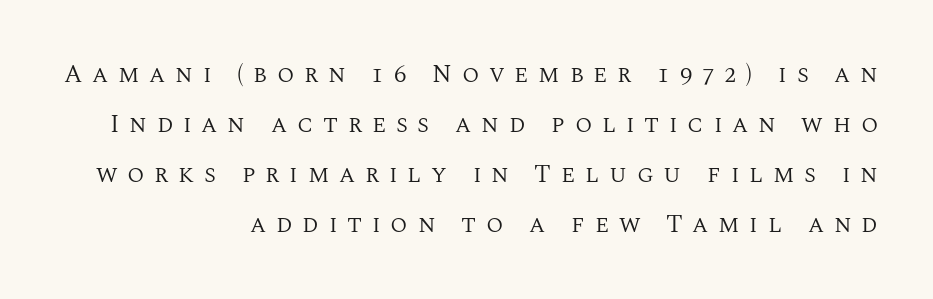
The image shows 25 px text type, upright; set right-aligned, loose line spacing (2.0x), unusually wide letter spacing (+0.39 em), not underlined.
